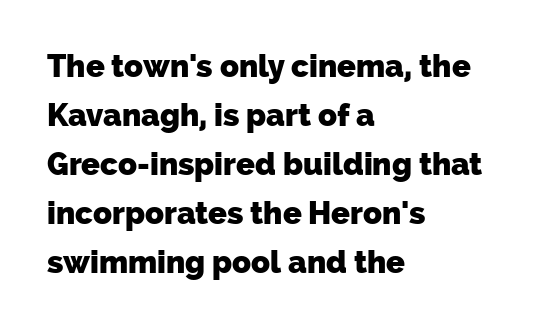
Whoever set this chose a conventional vertical rhythm. The rendering keeps characters at their native spacing. The ragged edge is on the right, which tells us the setting is flush left. Each row of text sits above clean, open space.
